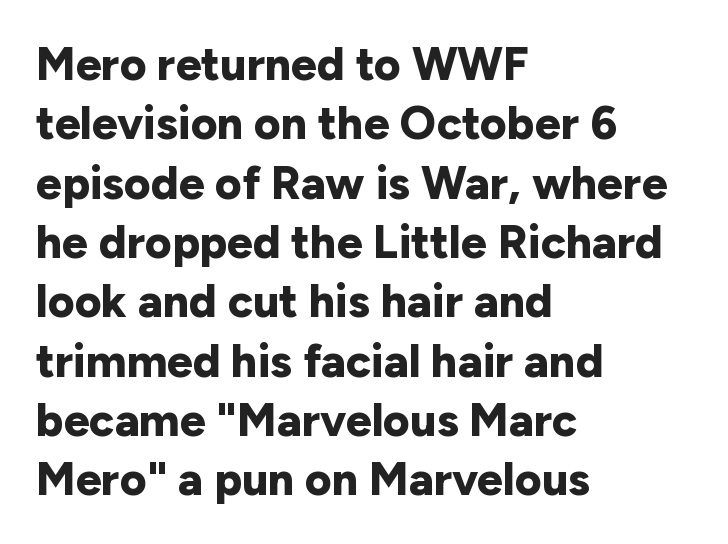
{"serif": "no", "italic": "no", "bold": "yes", "weight": "bold", "width": "normal", "stroke_contrast": "low", "x_height": "medium", "monospaced": "no", "underline": "no", "align": "left", "line_spacing": "normal", "line_spacing_ratio": 1.29, "letter_spacing": "normal", "letter_spacing_em": 0.0, "glyph_px": 46}
